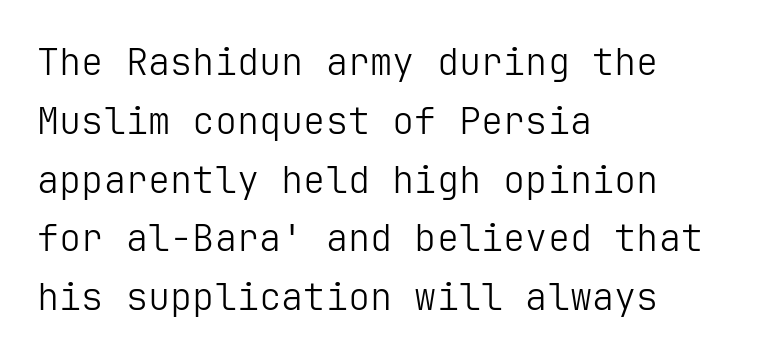
Serifs: no, the terminals of the letterforms are clean. Glance below the letters and you will spot only blank space. Honestly, the letter spacing is just normal — you wouldn't notice it. Designer's note — italics off, roman on.
